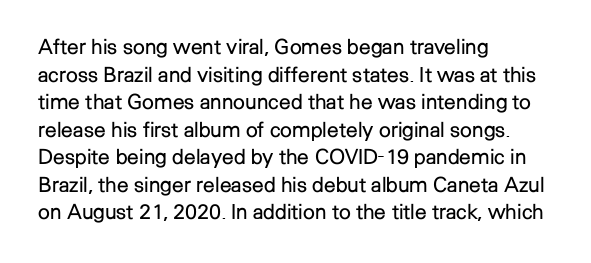
Teacher's note: observe the even left margin — that is flush-left alignment. The line texture is even and compact thanks to regular tracking. The lettering stays uniformly vertical, giving the passage a roman look. The baseline area is clear.
